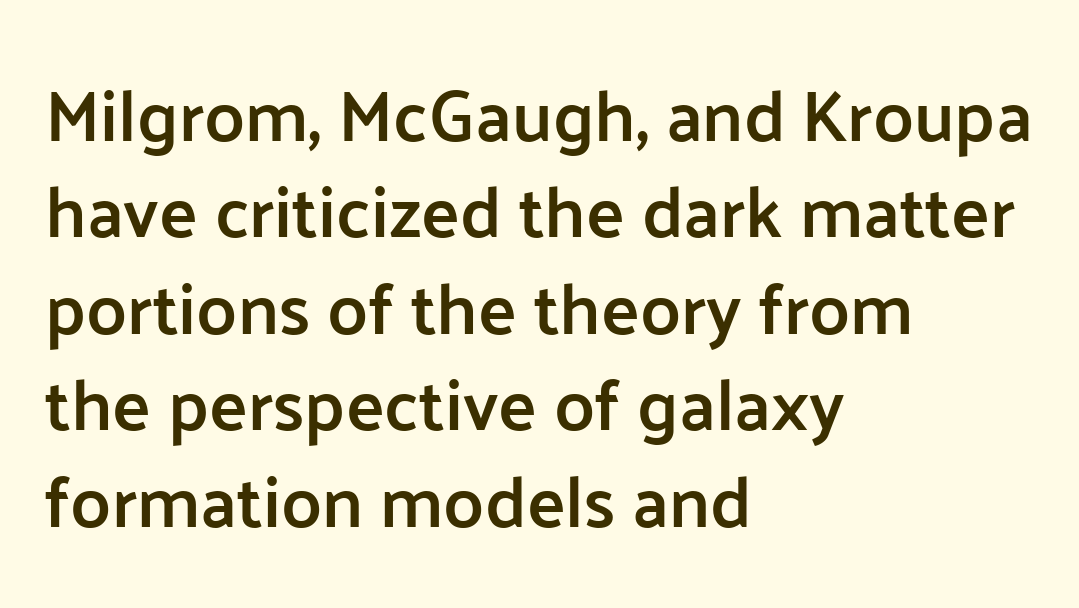
To sum up the face: it is a sans, with no serifs. Note the varied advance widths — an 'i' is clearly narrower than an 'm'. There is no visible air inserted between adjacent glyphs. Leading: standard. Weight check: semibold — heavier than regular, not quite bold. Descender tails drop into unmarked territory.
